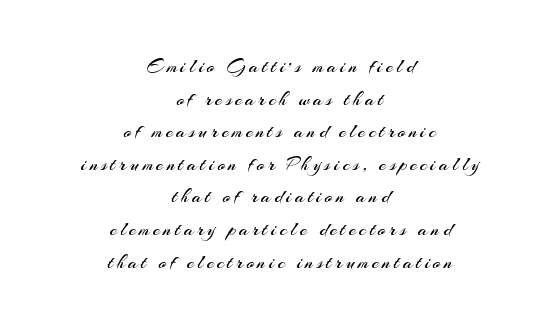
Q: Is the text bold? A: No.
Q: Is the text italic (slanted)? A: Yes.
Q: Is the text underlined? A: No.
Q: How is the paragraph aligned? A: Centered.
Q: Is the spacing between lines tight, normal or loose? A: Normal.
